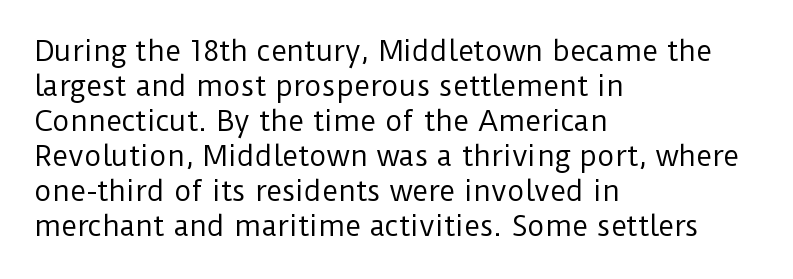
{"italic": "no", "bold": "no", "underline": "no", "align": "left", "line_spacing": "normal", "line_spacing_ratio": 1.3, "letter_spacing": "normal", "letter_spacing_em": 0.0, "glyph_px": 27}
